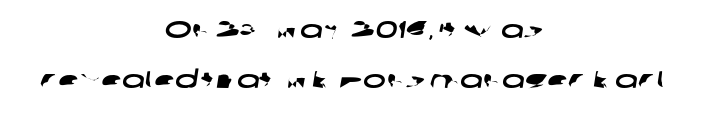
Q: Is the text underlined? A: No.
Q: How is the paragraph aligned? A: Centered.
Q: Is the spacing between letters normal or unusually wide? A: Normal.
Q: Is the spacing between lines tight, normal or loose? A: Loose.
